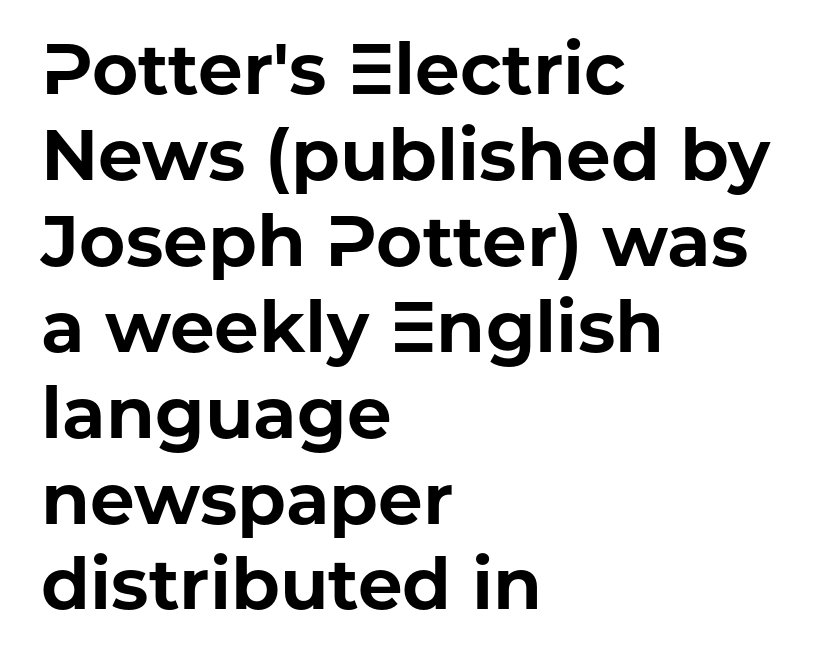
The image shows 71 px bold sans-serif type, upright; set left-aligned, line spacing 1.21x, normal letter spacing, not underlined; low stroke contrast and a medium x-height.
